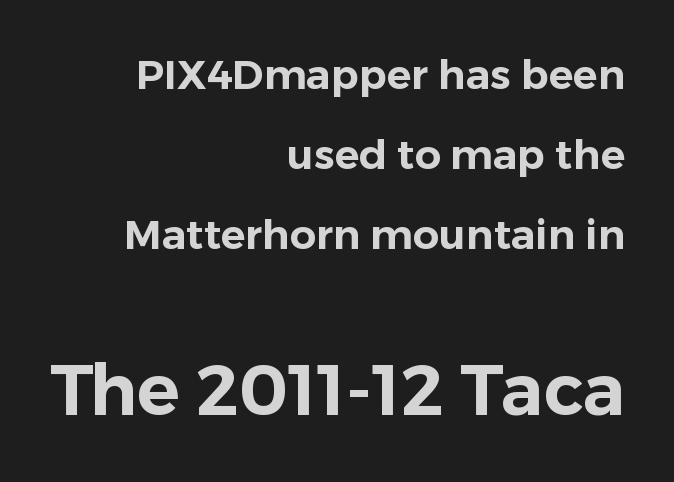
{"serif": "no", "italic": "no", "width": "normal", "stroke_contrast": "low", "x_height": "medium", "monospaced": "no", "underline": "no", "align": "right", "line_spacing": "loose", "line_spacing_ratio": 1.95, "letter_spacing": "normal", "letter_spacing_em": 0.0, "larger_block": "second", "size_ratio": 1.73, "glyph_px": 71}
